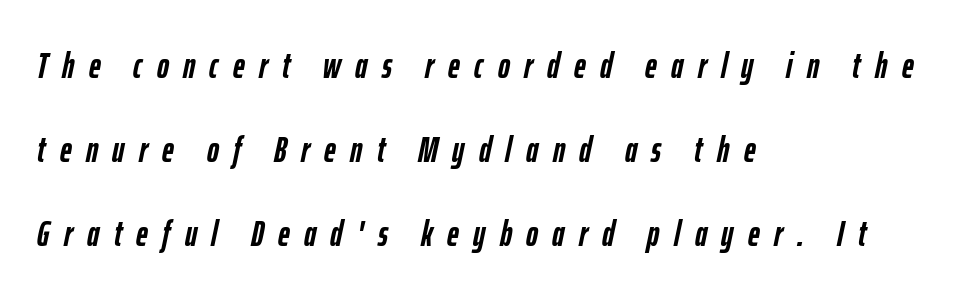
{"italic": "yes", "lean": "right", "slant_degrees": 12, "bold": "yes", "weight": "semibold", "width": "condensed", "stroke_contrast": "low", "x_height": "medium", "monospaced": "no", "underline": "no", "align": "left", "line_spacing": "loose", "line_spacing_ratio": 2.34, "letter_spacing": "wide", "letter_spacing_em": 0.4, "glyph_px": 36}
